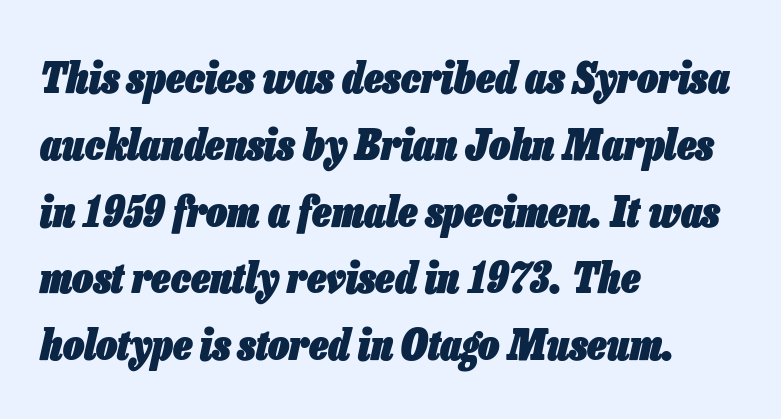
Summary of vertical rhythm: regular, with standard interline spacing. Spacing between characters is what you'd get straight out of the box. The whole block is typeset with a tilt. Students, this is bold: see how much ink each stroke carries. Proportional: the letters do not fall into vertical columns. The passage shown is not underscored anywhere.
